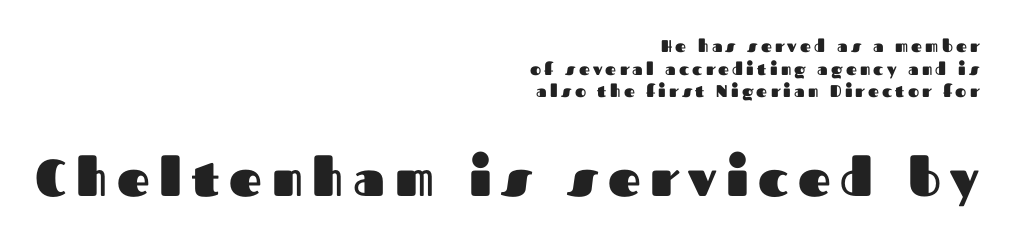
Q: Is the text bold? A: Yes.
Q: Is the text italic (slanted)? A: No, it is upright.
Q: Is the typeface a serif or a sans-serif typeface? A: Sans-serif.
Q: Is the text underlined? A: No.
Q: How is the paragraph aligned? A: Right-aligned.
Q: Is the spacing between lines tight, normal or loose? A: Normal.
Q: Which block of text is set in a larger size, the first (top) or the second (bottom)? A: The second (bottom) one.
Q: Width (condensed, normal, or wide)? A: Normal.
Q: Stroke contrast? A: Medium.
Q: x-height? A: Medium.
Q: Monospaced? A: No.
